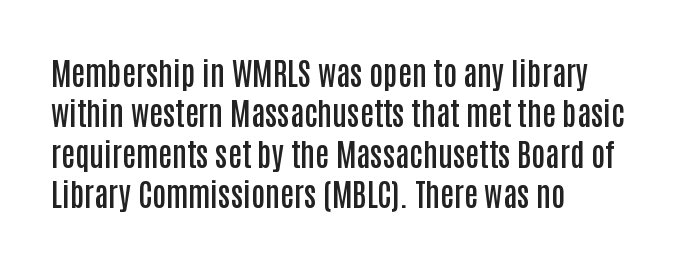
{"serif": "no", "italic": "no", "bold": "semi", "weight": "semibold", "width": "condensed", "stroke_contrast": "low", "x_height": "large", "monospaced": "no", "underline": "no", "align": "left", "line_spacing": "normal", "line_spacing_ratio": 1.3, "letter_spacing": "normal", "letter_spacing_em": 0.0, "glyph_px": 31}
